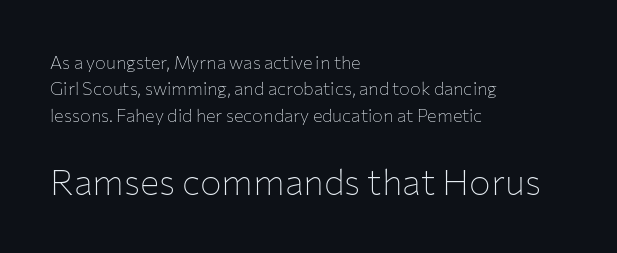
The image shows 36 px thin sans-serif type, upright; set left-aligned, normal line spacing (1.46x), normal letter spacing, not underlined; the second (bottom) block is 2.0x larger; low stroke contrast and a medium x-height.
